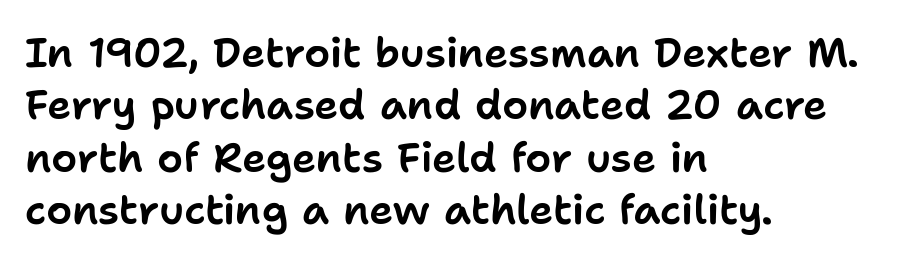
Normally led — the rows are evenly, conventionally spaced. The typeface chosen for these lines omits serifs. This rendering features lettering with no underline. These lines are set flush left with a ragged right edge.
